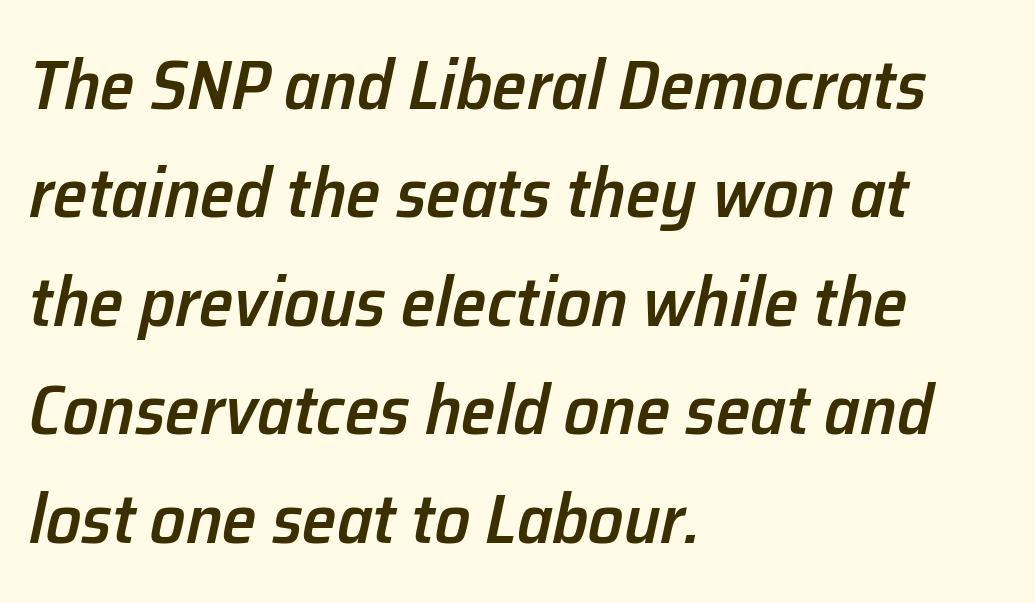
Weight: semibold (demi). Words float on clear page, feet unadorned. No extra tracking has been applied to these lines. The ragged edge is on the right, which tells us the setting is flush left. Is this a fixed-width face? No — the glyphs have proportional, varying widths. The space between consecutive lines is moderate.
